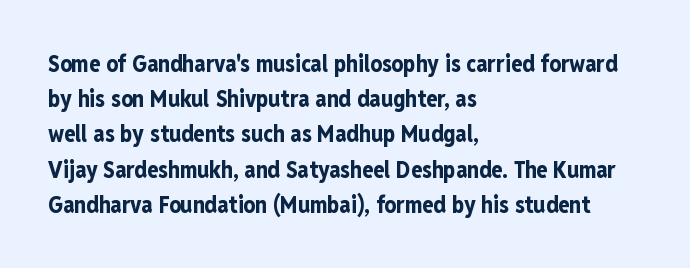
The image shows 23 px bold type, upright; set left-aligned, normal line spacing (1.53x), normal letter spacing, not underlined.
